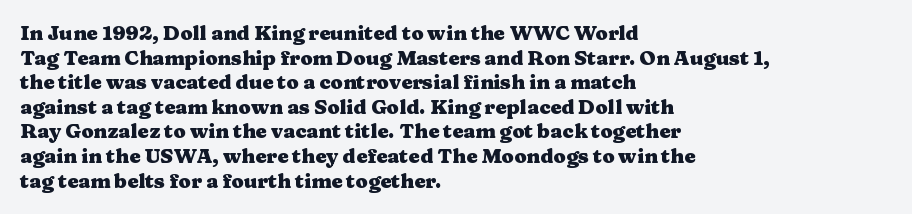
The image shows 20 px bold type, upright; set left-aligned, line spacing 1.23x, normal letter spacing, not underlined.
